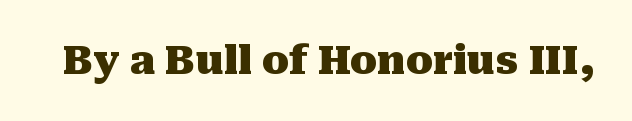
{"serif": "yes", "italic": "no", "bold": "yes", "weight": "heavy", "width": "normal", "stroke_contrast": "medium", "x_height": "medium", "monospaced": "no", "underline": "no", "letter_spacing": "normal", "letter_spacing_em": 0.0, "glyph_px": 39}
